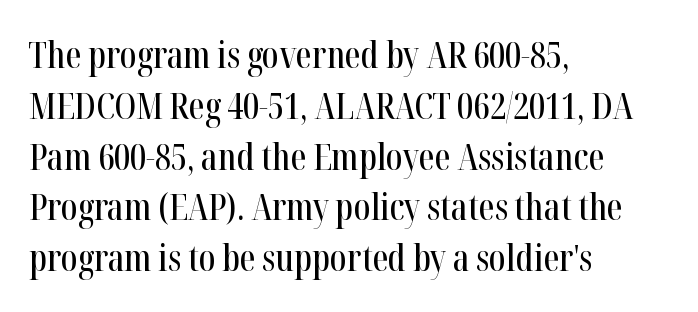
Q: Is the text italic (slanted)? A: No, it is upright.
Q: Is the typeface a serif or a sans-serif typeface? A: Serif.
Q: Is the text underlined? A: No.
Q: How is the paragraph aligned? A: Left-aligned.
Q: Is the spacing between letters normal or unusually wide? A: Normal.
Q: Is the spacing between lines tight, normal or loose? A: Normal.
Q: Width (condensed, normal, or wide)? A: Condensed.
Q: Stroke contrast? A: High.
Q: x-height? A: Medium.
Q: Monospaced? A: No.
